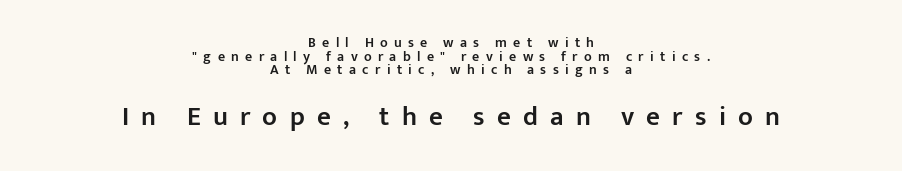
Q: Is the text bold? A: Semi-bold.
Q: Is the text italic (slanted)? A: No, it is upright.
Q: Is the text underlined? A: No.
Q: How is the paragraph aligned? A: Centered.
Q: Is the spacing between letters normal or unusually wide? A: Unusually wide.
Q: Is the spacing between lines tight, normal or loose? A: Tight.
Q: Which block of text is set in a larger size, the first (top) or the second (bottom)? A: The second (bottom) one.
